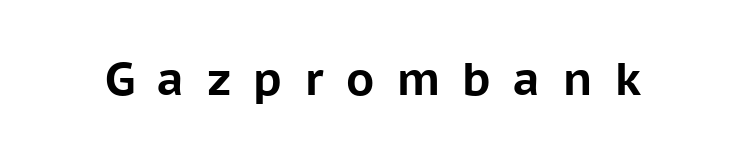
The image shows 46 px bold sans-serif type, upright; set unusually wide letter spacing (+0.49 em), not underlined; low stroke contrast and a medium x-height.
